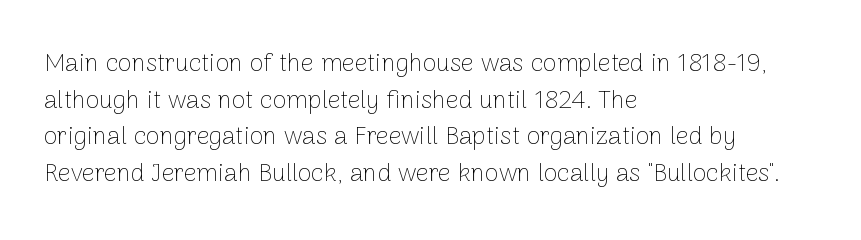
Q: Is the text bold? A: No.
Q: Is the text italic (slanted)? A: No, it is upright.
Q: Is the text underlined? A: No.
Q: How is the paragraph aligned? A: Left-aligned.
Q: Is the spacing between letters normal or unusually wide? A: Normal.
Q: Is the spacing between lines tight, normal or loose? A: Normal.
